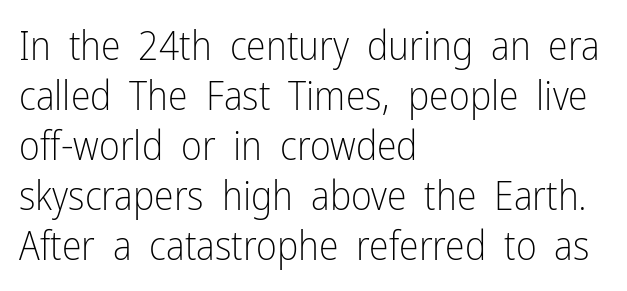
The image shows 40 px light, condensed sans-serif type, upright; set left-aligned, normal line spacing (1.25x), normal letter spacing, not underlined; low stroke contrast and a medium x-height.
